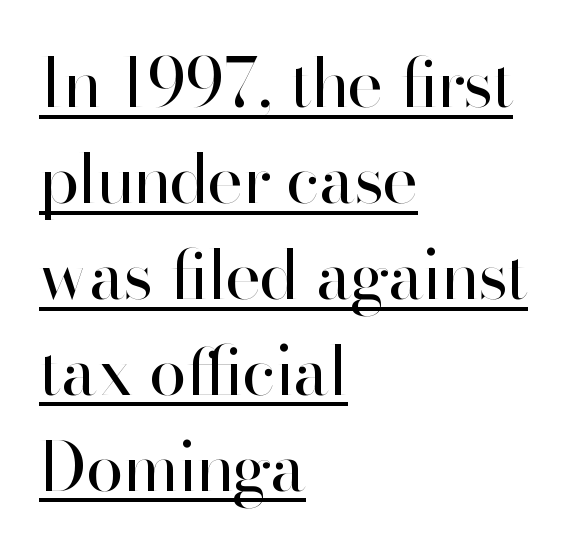
These lines were composed using upright roman letters. The gaps between neighbouring characters are ordinary and unremarkable. Short and long lines alike share a common starting point at left. The rendering uses a moderate line-height, typical for paragraphs. These glyphs show unthickened strokes, regular width or finer.
